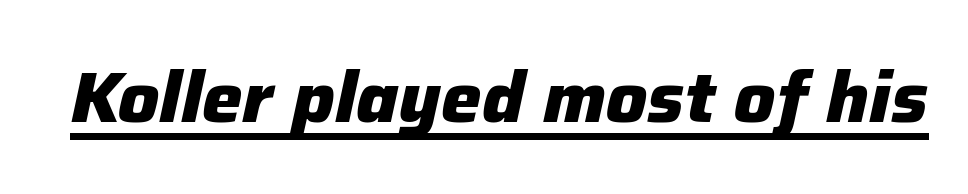
The image shows 72 px heavy type, italic (leaning right); set normal letter spacing, underlined; low stroke contrast and a medium x-height.
